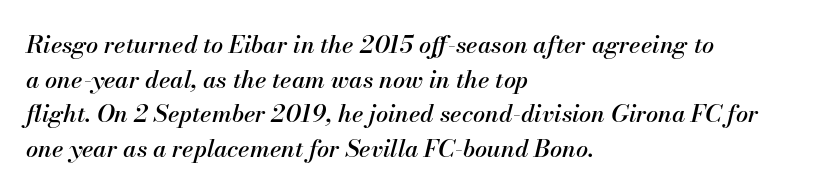
The image shows 24 px text type, italic (leaning right); set left-aligned, normal line spacing (1.44x), normal letter spacing, not underlined.
